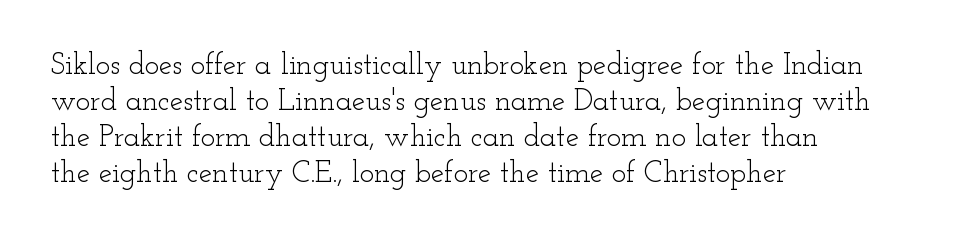
{"serif": "yes", "italic": "no", "bold": "no", "weight": "light", "width": "wide", "stroke_contrast": "low", "x_height": "small", "monospaced": "no", "underline": "no", "align": "left", "line_spacing_ratio": 1.2, "letter_spacing": "normal", "letter_spacing_em": 0.0, "glyph_px": 30}
